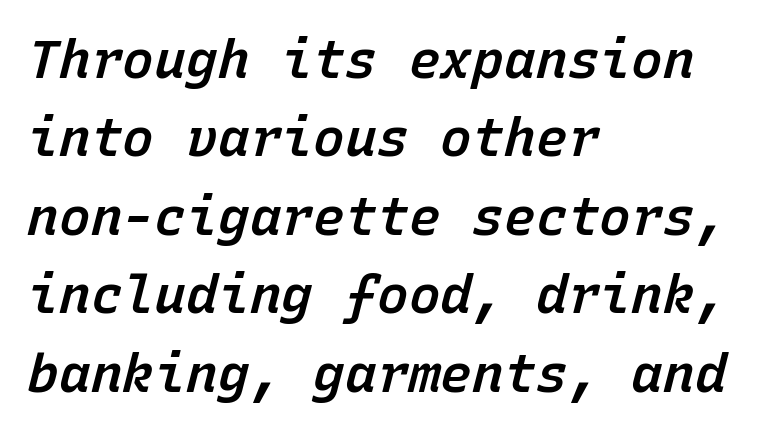
The image shows 53 px semibold type, italic (leaning right), monospaced; set left-aligned, normal line spacing (1.48x), normal letter spacing, not underlined; low stroke contrast and a medium x-height.
